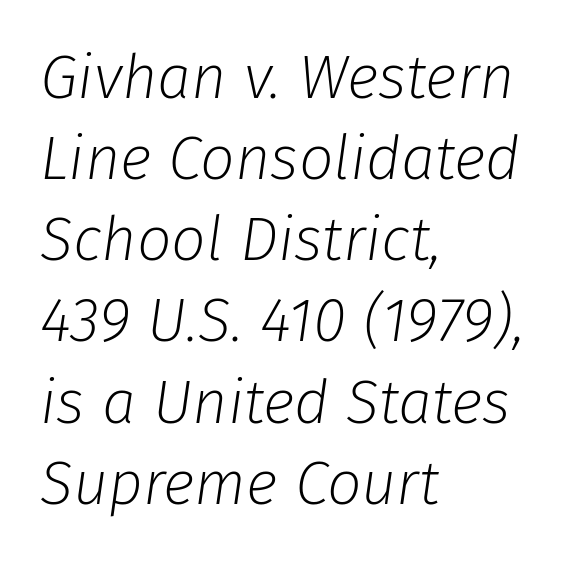
{"italic": "yes", "lean": "right", "slant_degrees": 8, "bold": "no", "weight": "light", "width": "normal", "stroke_contrast": "low", "x_height": "medium", "monospaced": "no", "underline": "no", "align": "left", "line_spacing": "normal", "line_spacing_ratio": 1.33, "letter_spacing": "normal", "letter_spacing_em": 0.0, "glyph_px": 61}
